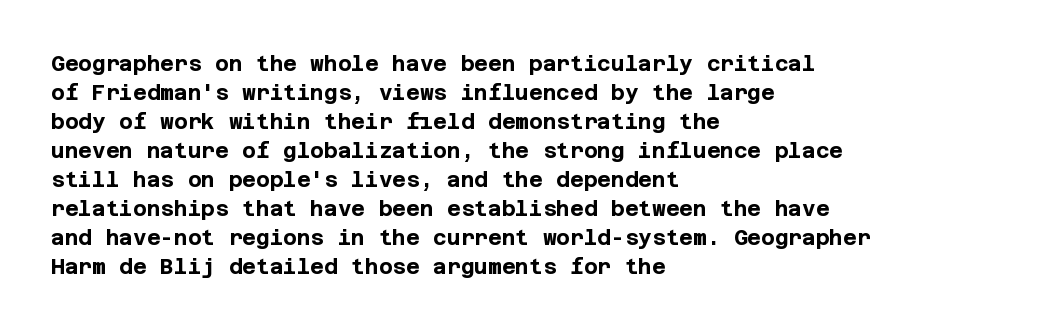
Q: Is the text bold? A: Yes.
Q: Is the text italic (slanted)? A: No, it is upright.
Q: Is the text underlined? A: No.
Q: How is the paragraph aligned? A: Left-aligned.
Q: Is the spacing between letters normal or unusually wide? A: Normal.
Q: Is the spacing between lines tight, normal or loose? A: Normal.
